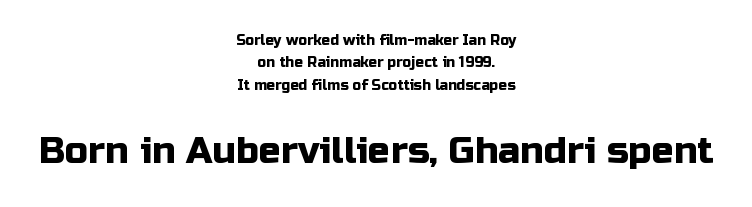
Students, observe: this is what conventionally led text looks like. These lines are rendered in a variable-pitch font. Beneath every word, the page is bare. The compositor balanced each line on the midline. Nope, not italic — everything's standing straight.
